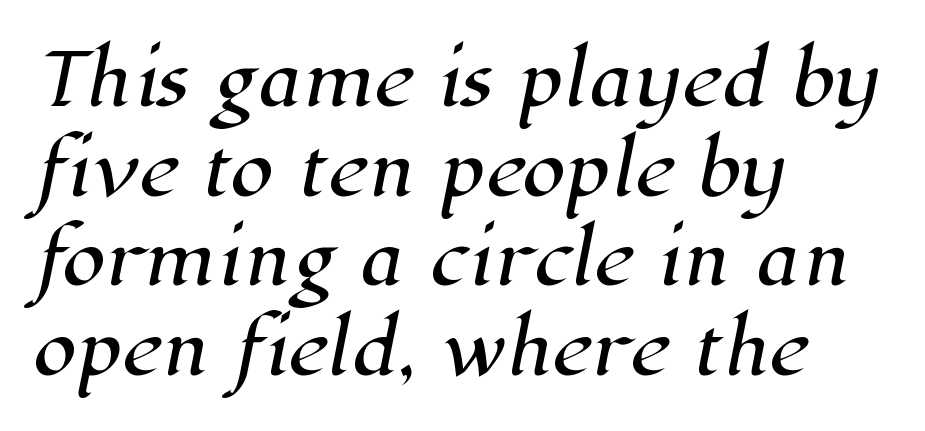
Between one letter and the next there's only the usual sliver of space. The space between consecutive lines is moderate. The paragraph has a hard left edge and a soft right edge. The typeface chosen for these lines features serifs.
